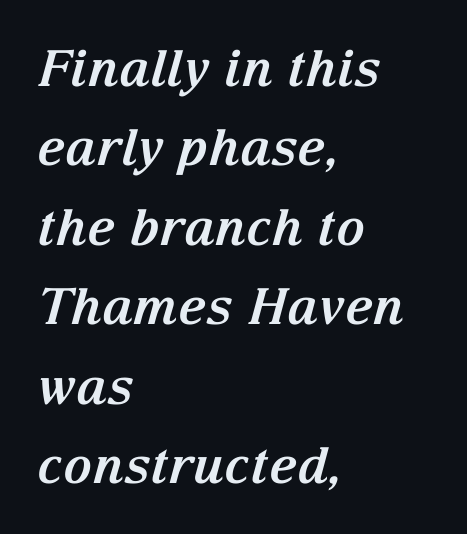
Emphasis by weight is at full strength: bold. Each letter's strokes conclude with small projecting serifs. Successive baselines arrive at the customary interval. The letters are slanted; this is an italic face.
